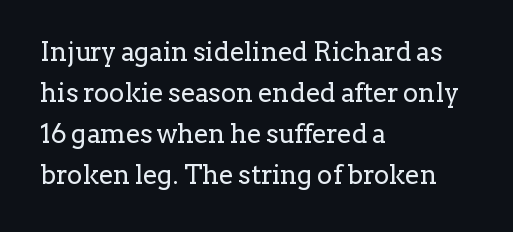
{"italic": "no", "bold": "no", "underline": "no", "align": "left", "line_spacing": "normal", "line_spacing_ratio": 1.58, "letter_spacing": "normal", "letter_spacing_em": 0.0, "glyph_px": 26}
